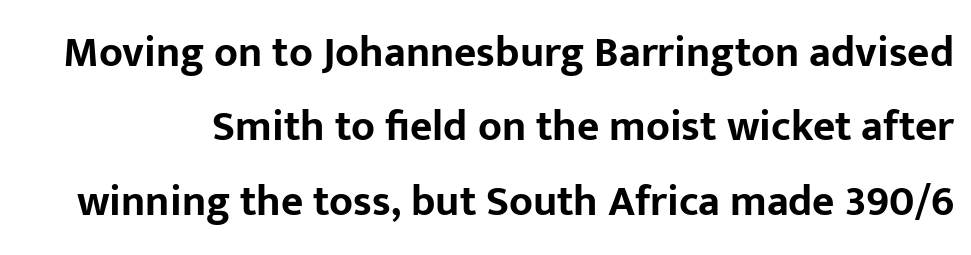
The image shows 43 px bold sans-serif type, upright; set line spacing 1.73x, normal letter spacing, not underlined; low stroke contrast and a medium x-height.
